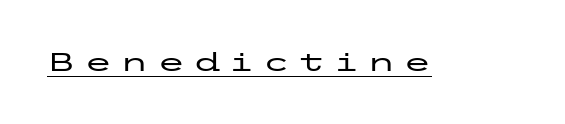
Display-style spreading of the glyphs; the letterfit is very open. Honestly, the underline is the first thing you notice here. Unlike italic type, these characters show no tilt at all.
